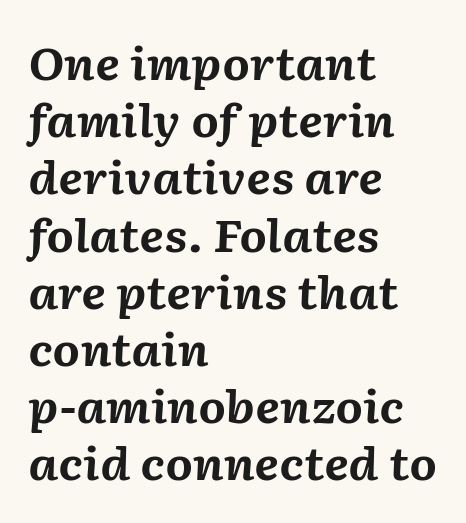
{"italic": "yes", "lean": "right", "slant_degrees": 2, "bold": "yes", "weight": "bold", "width": "normal", "stroke_contrast": "medium", "x_height": "medium", "monospaced": "no", "underline": "no", "align": "left", "line_spacing": "normal", "line_spacing_ratio": 1.3, "letter_spacing": "normal", "letter_spacing_em": 0.0, "glyph_px": 44}
